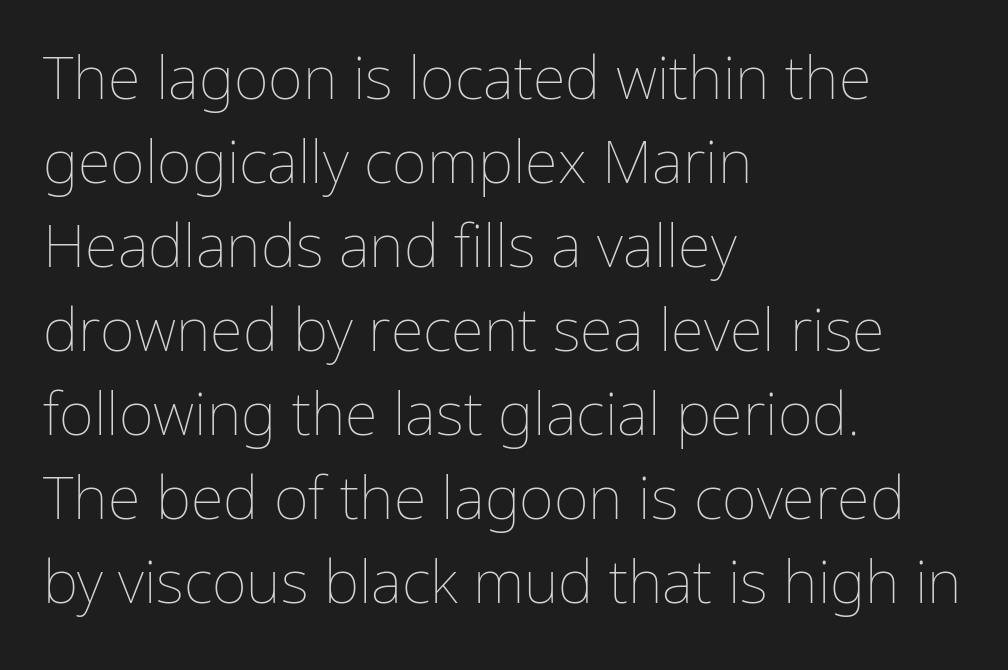
The image shows 60 px thin type, upright; set left-aligned, normal line spacing (1.4x), normal letter spacing, not underlined; low stroke contrast and a medium x-height.
